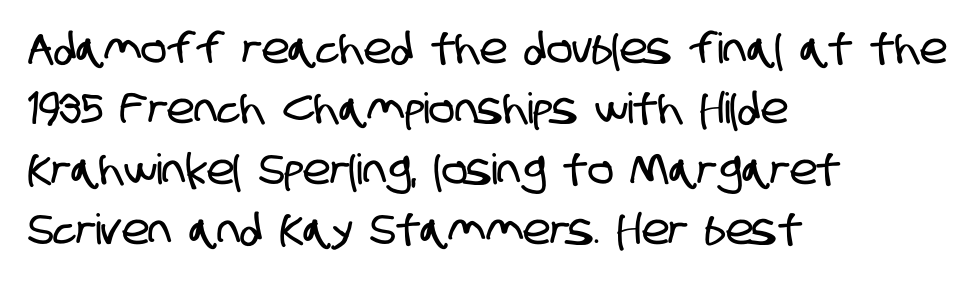
The image shows 42 px condensed sans-serif type; set left-aligned, normal line spacing (1.44x), normal letter spacing, not underlined; low stroke contrast and a large x-height.
